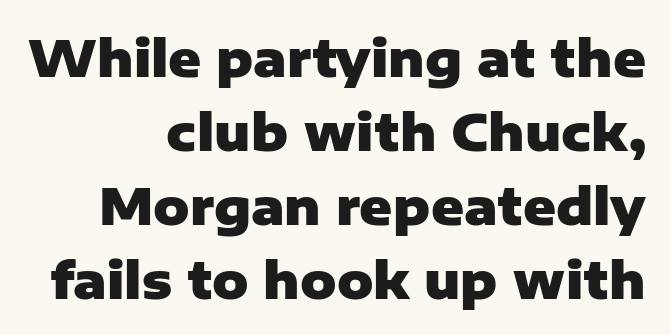
The image shows 50 px heavy sans-serif type, upright; set right-aligned, normal line spacing (1.48x), normal letter spacing, not underlined; low stroke contrast and a medium x-height.
